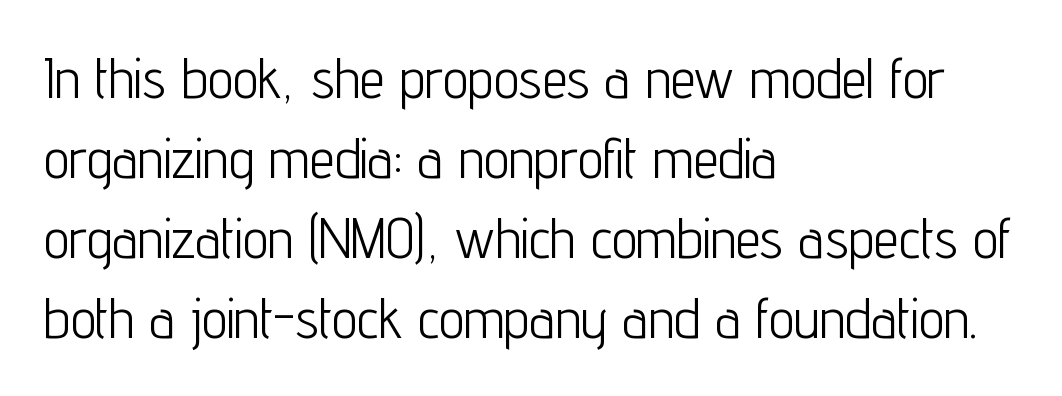
{"serif": "no", "italic": "no", "bold": "no", "weight": "light", "width": "condensed", "stroke_contrast": "low", "x_height": "medium", "monospaced": "no", "underline": "no", "align": "left", "line_spacing": "normal", "line_spacing_ratio": 1.43, "letter_spacing": "normal", "letter_spacing_em": 0.0, "glyph_px": 56}
